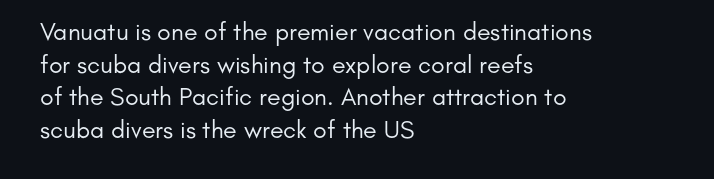
What's the leading like? Ordinary, nothing unusual. The passage shown has conventional tracking throughout. The typography opts for an upright posture over an oblique one. The passage is arranged the way most books set body copy — flush left.
